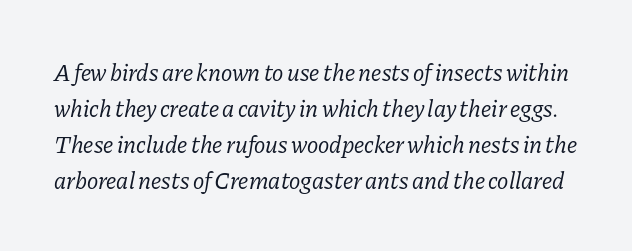
Q: Is the text bold? A: No.
Q: Is the text italic (slanted)? A: Yes, it leans right by about 11 degrees.
Q: Is the text underlined? A: No.
Q: Is the spacing between letters normal or unusually wide? A: Normal.
Q: Is the spacing between lines tight, normal or loose? A: Normal.
